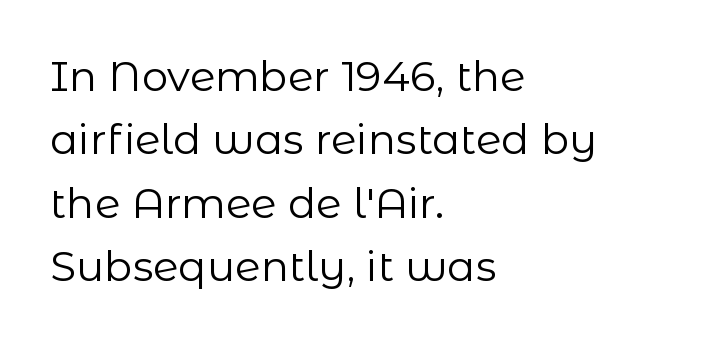
Q: Is the text bold? A: No.
Q: Is the text italic (slanted)? A: No, it is upright.
Q: Is the typeface a serif or a sans-serif typeface? A: Sans-serif.
Q: Is the text underlined? A: No.
Q: How is the paragraph aligned? A: Left-aligned.
Q: Is the spacing between letters normal or unusually wide? A: Normal.
Q: Is the spacing between lines tight, normal or loose? A: Normal.
Q: Width (condensed, normal, or wide)? A: Normal.
Q: Stroke contrast? A: Low.
Q: x-height? A: Medium.
Q: Monospaced? A: No.
